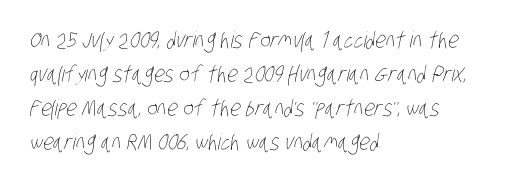
The image shows 22 px text type; set left-aligned, normal line spacing (1.55x), normal letter spacing, not underlined.
